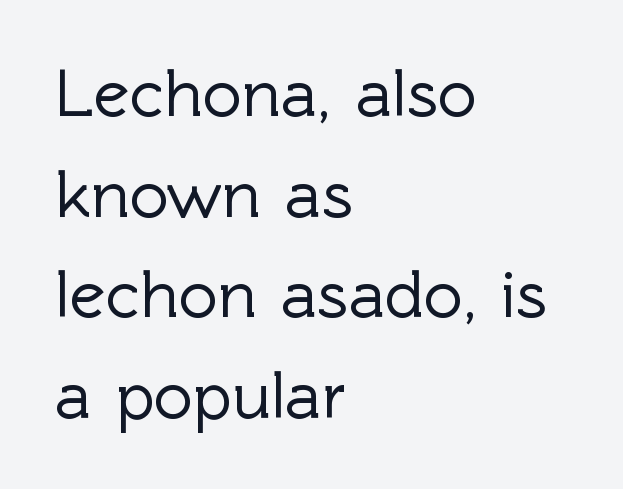
Q: Is the text italic (slanted)? A: No, it is upright.
Q: Is the typeface a serif or a sans-serif typeface? A: Sans-serif.
Q: Is the text underlined? A: No.
Q: How is the paragraph aligned? A: Left-aligned.
Q: Is the spacing between letters normal or unusually wide? A: Normal.
Q: Is the spacing between lines tight, normal or loose? A: Normal.
Q: Width (condensed, normal, or wide)? A: Normal.
Q: x-height? A: Medium.
Q: Monospaced? A: No.
